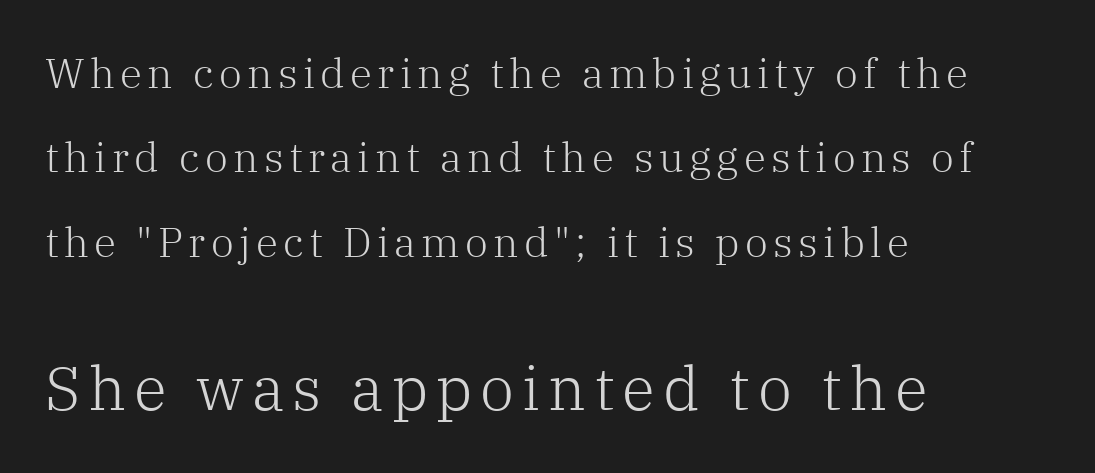
{"serif": "yes", "italic": "no", "bold": "no", "weight": "light", "width": "normal", "stroke_contrast": "low", "x_height": "medium", "monospaced": "no", "underline": "no", "align": "left", "line_spacing": "loose", "line_spacing_ratio": 2.06, "larger_block": "second", "size_ratio": 1.49, "glyph_px": 61}
